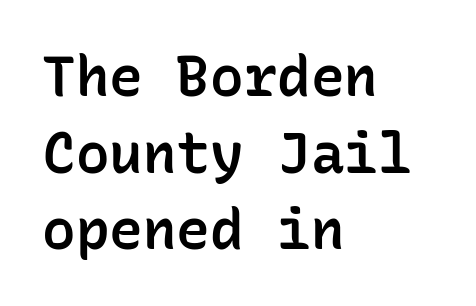
Q: Is the text bold? A: Semi-bold.
Q: Is the text italic (slanted)? A: No, it is upright.
Q: Is the typeface a serif or a sans-serif typeface? A: Sans-serif.
Q: Is the text underlined? A: No.
Q: How is the paragraph aligned? A: Left-aligned.
Q: Is the spacing between letters normal or unusually wide? A: Normal.
Q: Is the spacing between lines tight, normal or loose? A: Normal.
Q: Width (condensed, normal, or wide)? A: Normal.
Q: Stroke contrast? A: Low.
Q: x-height? A: Medium.
Q: Monospaced? A: Yes.
